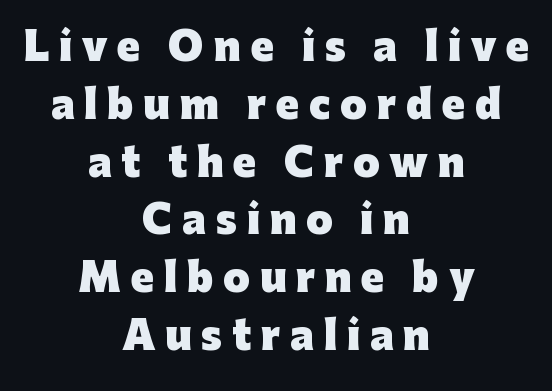
{"serif": "no", "italic": "no", "bold": "yes", "weight": "heavy", "width": "normal", "stroke_contrast": "low", "x_height": "medium", "monospaced": "no", "underline": "no", "align": "center", "line_spacing": "normal", "line_spacing_ratio": 1.52, "letter_spacing": "wide", "letter_spacing_em": 0.26, "glyph_px": 38}
